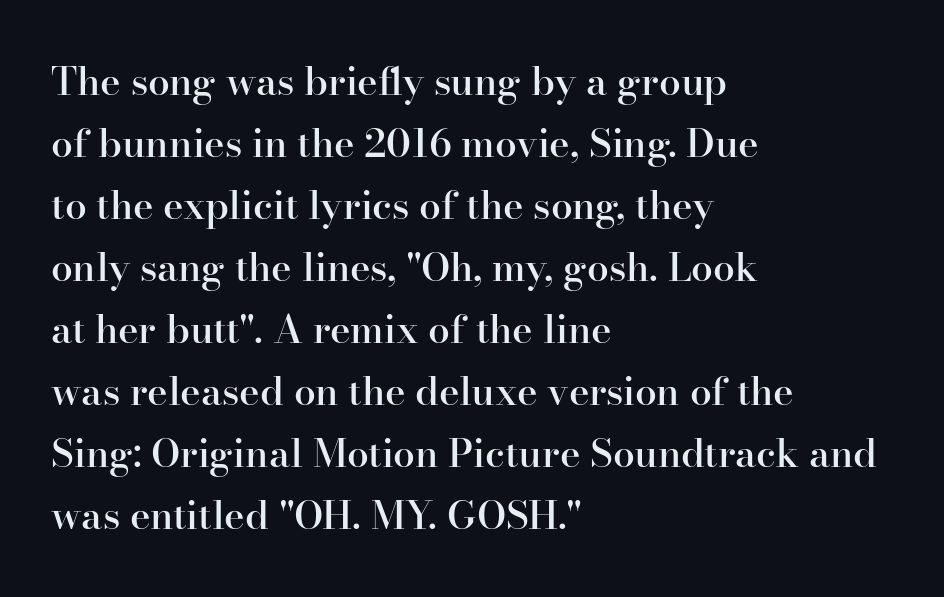
Q: Is the text bold? A: Semi-bold.
Q: Is the text italic (slanted)? A: No, it is upright.
Q: Is the typeface a serif or a sans-serif typeface? A: Serif.
Q: Is the text underlined? A: No.
Q: How is the paragraph aligned? A: Left-aligned.
Q: Is the spacing between letters normal or unusually wide? A: Normal.
Q: Is the spacing between lines tight, normal or loose? A: Normal.
Q: Width (condensed, normal, or wide)? A: Normal.
Q: Stroke contrast? A: High.
Q: x-height? A: Small.
Q: Monospaced? A: No.
